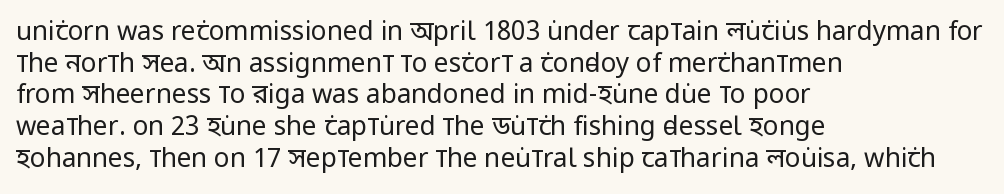
The image shows 26 px text type, upright; set left-aligned, line spacing 1.22x, normal letter spacing, not underlined.
